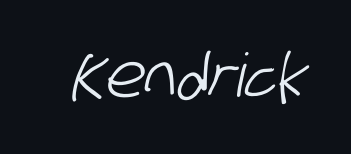
The image shows 60 px condensed sans-serif type; set normal letter spacing, not underlined; low stroke contrast and a large x-height.
